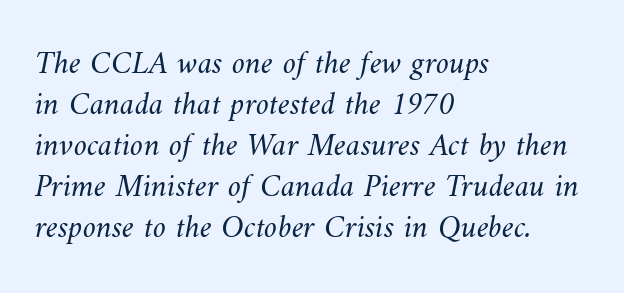
The image shows 33 px light type; set left-aligned, line spacing 1.24x, normal letter spacing, not underlined; medium stroke contrast and a small x-height.
